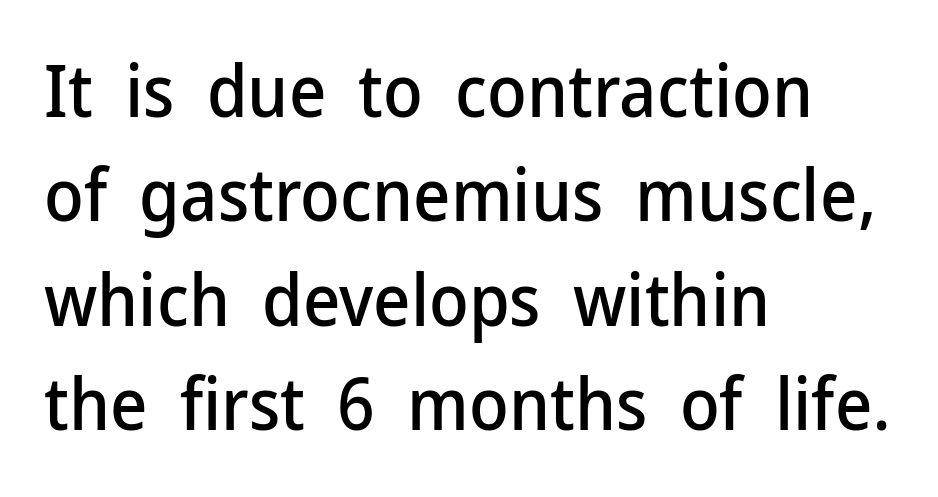
The image shows 72 px sans-serif type, upright; set left-aligned, normal line spacing (1.45x), normal letter spacing, not underlined; low stroke contrast and a medium x-height.
